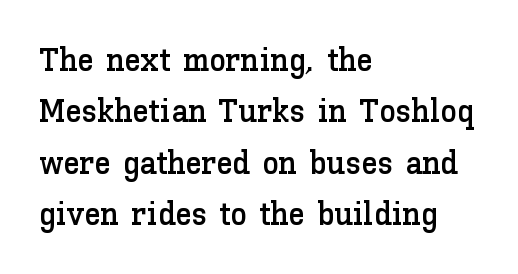
{"italic": "no", "width": "normal", "stroke_contrast": "low", "x_height": "medium", "monospaced": "no", "underline": "no", "align": "left", "line_spacing": "normal", "line_spacing_ratio": 1.56, "letter_spacing": "normal", "letter_spacing_em": 0.0, "glyph_px": 33}
